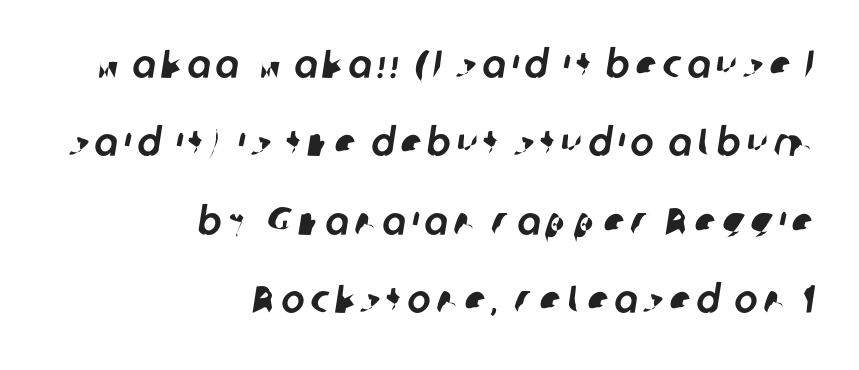
The image shows 39 px sans-serif type; set right-aligned, loose line spacing (2.01x), not underlined; low stroke contrast and a medium x-height.
